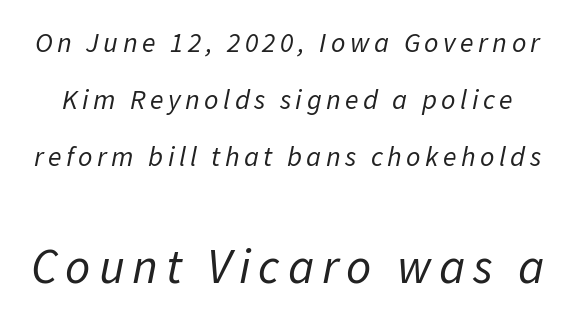
The image shows 49 px regular-weight type, italic (leaning right); set loose line spacing (2.03x), not underlined; the second (bottom) block is 1.75x larger; low stroke contrast and a medium x-height.
